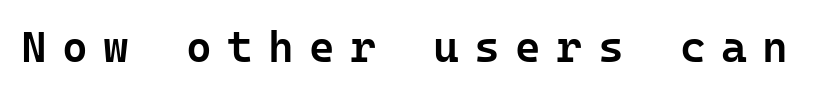
Q: Is the text bold? A: Semi-bold.
Q: Is the text italic (slanted)? A: No, it is upright.
Q: Is the typeface a serif or a sans-serif typeface? A: Sans-serif.
Q: Is the text underlined? A: No.
Q: Is the spacing between letters normal or unusually wide? A: Unusually wide.
Q: Width (condensed, normal, or wide)? A: Normal.
Q: Stroke contrast? A: Low.
Q: x-height? A: Medium.
Q: Monospaced? A: Yes.
